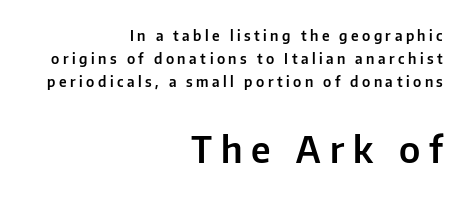
{"serif": "no", "italic": "no", "width": "normal", "stroke_contrast": "low", "x_height": "medium", "monospaced": "no", "underline": "no", "align": "right", "line_spacing": "normal", "line_spacing_ratio": 1.66, "letter_spacing": "wide", "letter_spacing_em": 0.25, "larger_block": "second", "size_ratio": 2.57, "glyph_px": 36}
